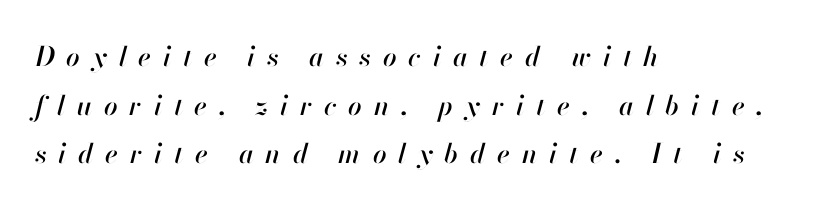
Q: Is the text italic (slanted)? A: Yes, it leans right by about 13 degrees.
Q: Is the text underlined? A: No.
Q: How is the paragraph aligned? A: Left-aligned.
Q: Is the spacing between letters normal or unusually wide? A: Unusually wide.
